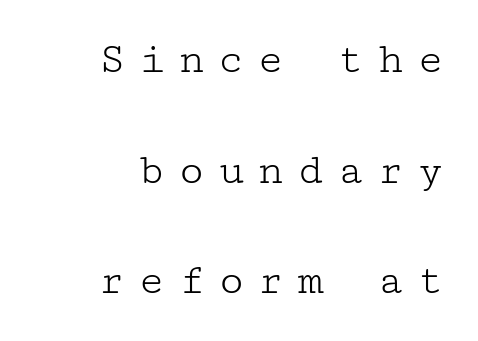
{"serif": "yes", "italic": "no", "bold": "no", "weight": "light", "width": "wide", "stroke_contrast": "low", "x_height": "medium", "underline": "no", "align": "right", "line_spacing": "loose", "line_spacing_ratio": 2.46, "letter_spacing": "wide", "letter_spacing_em": 0.28, "glyph_px": 45}
